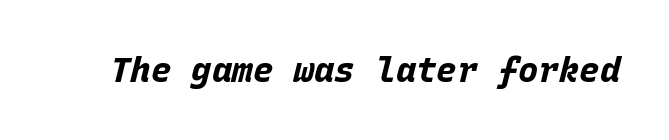
Each letter, wide or thin by design, is forced into the same width here. Honestly, there is no underline to notice here at all. Heavy, bold letterforms. The line texture is even and compact thanks to regular tracking. Looking at the ascenders, they clearly lean.
